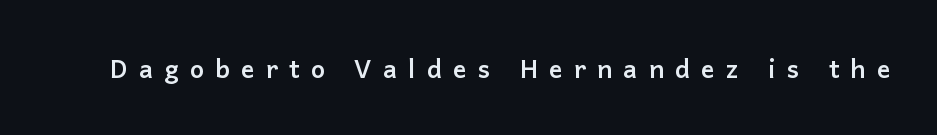
Students, note that the glyphs here are deliberately spaced far apart. A roman cut, with each character standing at attention. Any mark beneath the type? The region is blank. Emphasis by weight is at full strength: bold.
